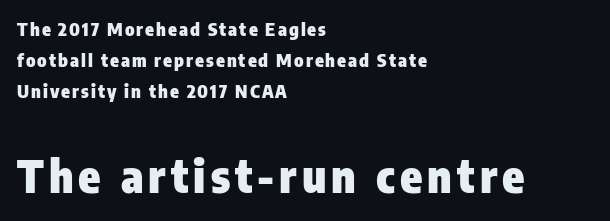
{"serif": "no", "italic": "no", "bold": "yes", "weight": "heavy", "width": "condensed", "stroke_contrast": "low", "x_height": "medium", "monospaced": "no", "underline": "no", "align": "left", "line_spacing_ratio": 1.73, "larger_block": "second", "size_ratio": 2.5, "glyph_px": 45}
